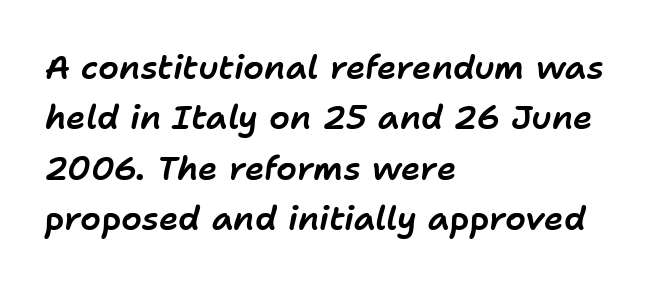
{"italic": "yes", "lean": "right", "slant_degrees": 11, "width": "normal", "stroke_contrast": "low", "x_height": "medium", "monospaced": "no", "underline": "no", "align": "left", "line_spacing": "normal", "line_spacing_ratio": 1.53, "letter_spacing": "normal", "letter_spacing_em": 0.0, "glyph_px": 33}
